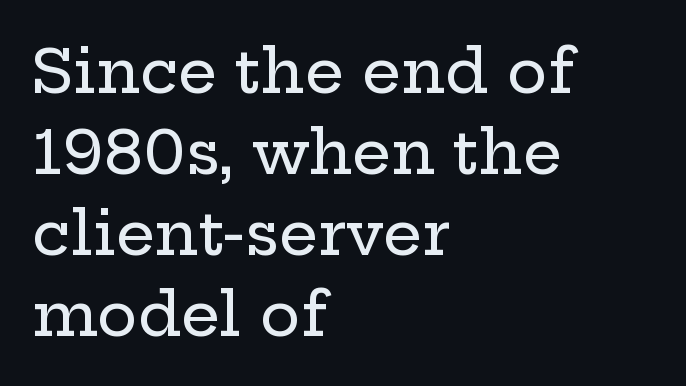
{"serif": "yes", "italic": "no", "width": "wide", "stroke_contrast": "low", "x_height": "medium", "monospaced": "no", "underline": "no", "align": "left", "line_spacing": "normal", "line_spacing_ratio": 1.33, "letter_spacing": "normal", "letter_spacing_em": 0.0, "glyph_px": 61}
